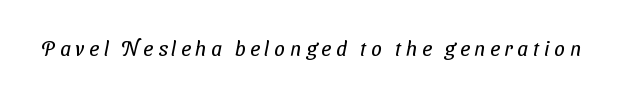
The image shows 21 px text type; set unusually wide letter spacing (+0.23 em), not underlined.
